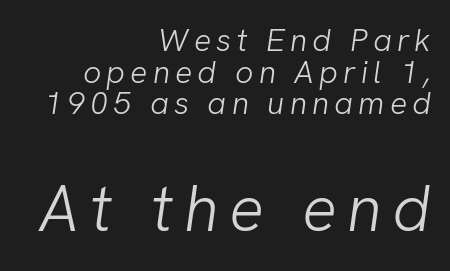
Check under the words: just untouched page. One-word summary of the alignment: right. Is the lower block the larger one? Yes — the lower block carries the bigger type. Spacing verdict: proportional, widths tailored to each character. Note: no serifs on the glyphs. No chunkiness to these letters — they're not bold.
